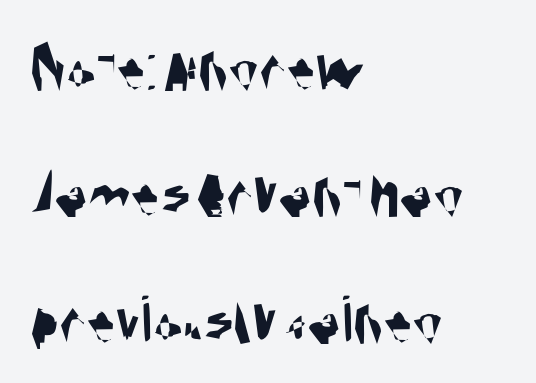
Check where the strokes stop: nothing finishes them off — pure sans. Check under the words: just untouched page. Each letter keeps its own natural width here, so spacing adapts to shape. The lines in this sample share a left origin and differ only in where they stop. Here the glyphs are tracked normally, forming tight word shapes.
